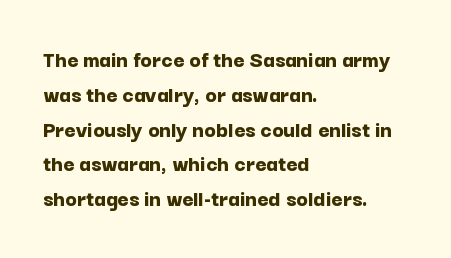
{"italic": "no", "bold": "yes", "underline": "no", "align": "left", "line_spacing": "normal", "line_spacing_ratio": 1.45, "letter_spacing": "normal", "letter_spacing_em": 0.0, "glyph_px": 24}
